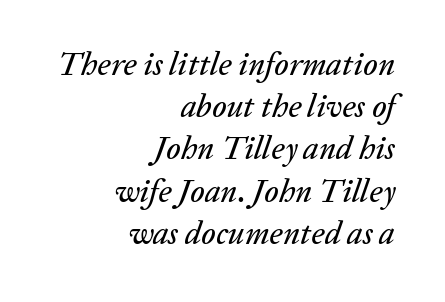
Q: Is the text italic (slanted)? A: Yes, it leans right by about 20 degrees.
Q: Is the text underlined? A: No.
Q: How is the paragraph aligned? A: Right-aligned.
Q: Is the spacing between letters normal or unusually wide? A: Normal.
Q: Is the spacing between lines tight, normal or loose? A: Normal.
Q: Width (condensed, normal, or wide)? A: Normal.
Q: Stroke contrast? A: Low.
Q: x-height? A: Medium.
Q: Monospaced? A: No.
